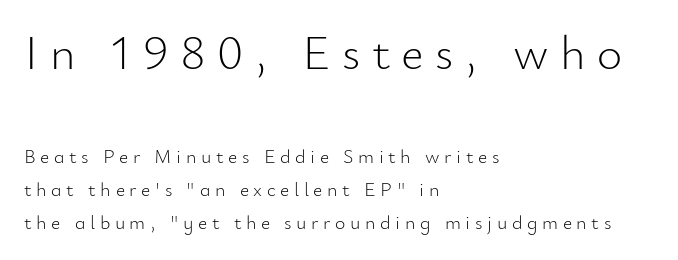
{"serif": "no", "italic": "no", "bold": "no", "weight": "light", "width": "normal", "stroke_contrast": "low", "x_height": "small", "monospaced": "no", "underline": "no", "align": "left", "line_spacing": "normal", "line_spacing_ratio": 1.65, "letter_spacing": "wide", "letter_spacing_em": 0.23, "larger_block": "first", "size_ratio": 2.45, "glyph_px": 49}
